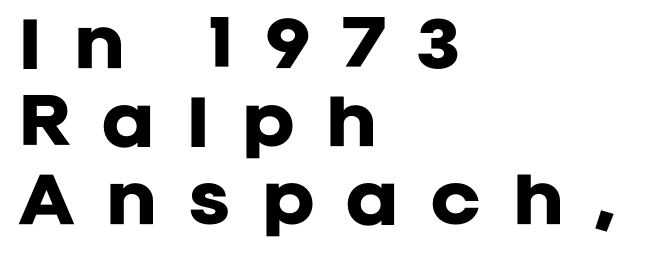
{"serif": "no", "italic": "no", "bold": "yes", "weight": "heavy", "width": "normal", "stroke_contrast": "low", "x_height": "large", "monospaced": "no", "underline": "no", "align": "left", "line_spacing": "normal", "line_spacing_ratio": 1.26, "letter_spacing": "wide", "letter_spacing_em": 0.49, "glyph_px": 62}
